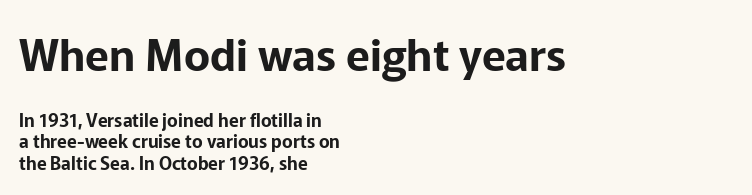
The more generous point size was reserved for the upper chunk. Are there feet on the stems? There aren't — it's a sans. Check the space under the baseline: it is left empty. Rendered with straight, roman letterforms.
